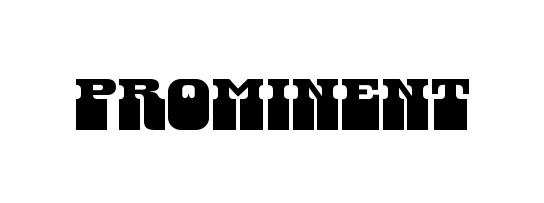
A sans-serif font was chosen for this passage. The face used here is rendered with its standard letterfit. Note the varied advance widths — an 'i' is clearly narrower than an 'm'. Any mark beneath the type? The region is blank.
